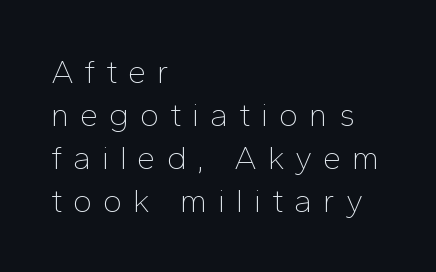
{"serif": "no", "italic": "no", "bold": "no", "weight": "thin", "width": "normal", "stroke_contrast": "low", "x_height": "medium", "monospaced": "no", "underline": "no", "align": "left", "line_spacing": "normal", "line_spacing_ratio": 1.3, "letter_spacing": "wide", "letter_spacing_em": 0.32, "glyph_px": 33}
